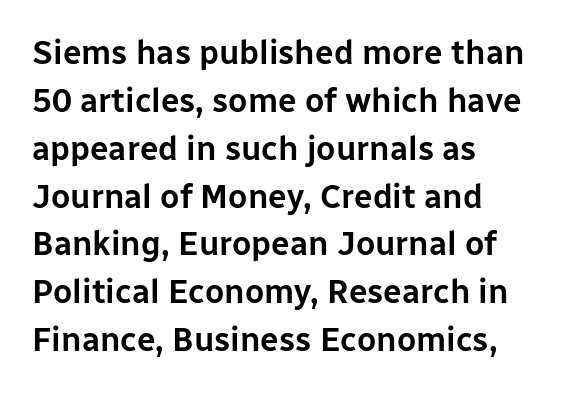
You could not count columns in this text — the font is proportionally spaced. The vertical gap from one line to the next is medium. Italic? Not at all — the glyphs are vertical. Serif or sans? Sans — the stroke terminals are bare. Underline: absent.
